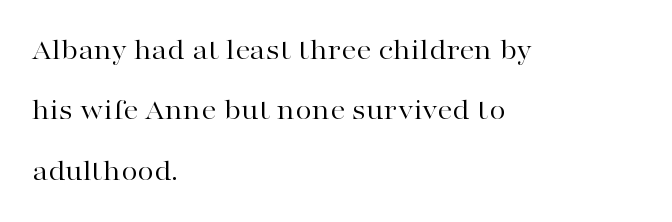
{"serif": "yes", "italic": "no", "bold": "no", "weight": "regular", "width": "wide", "stroke_contrast": "high", "x_height": "medium", "monospaced": "no", "underline": "no", "align": "left", "line_spacing": "loose", "line_spacing_ratio": 2.01, "letter_spacing": "normal", "letter_spacing_em": 0.0, "glyph_px": 30}
